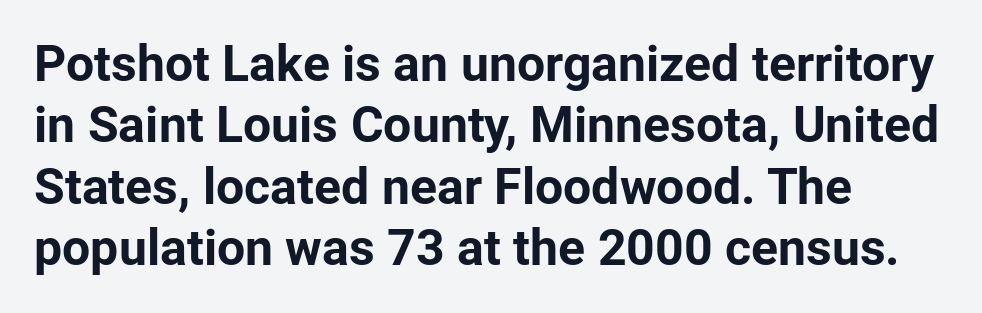
The image shows 50 px bold sans-serif type, upright; set left-aligned, line spacing 1.23x, normal letter spacing, not underlined; low stroke contrast and a medium x-height.
